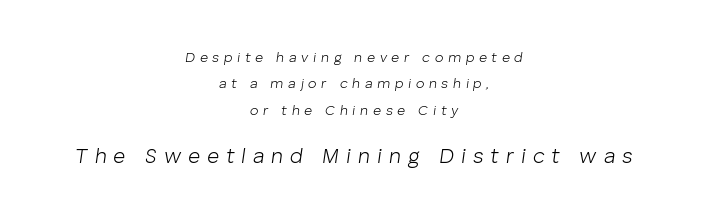
{"italic": "yes", "lean": "right", "slant_degrees": 8, "bold": "no", "underline": "no", "align": "center", "line_spacing_ratio": 1.88, "letter_spacing": "wide", "letter_spacing_em": 0.33, "larger_block": "second", "size_ratio": 1.5, "glyph_px": 21}
